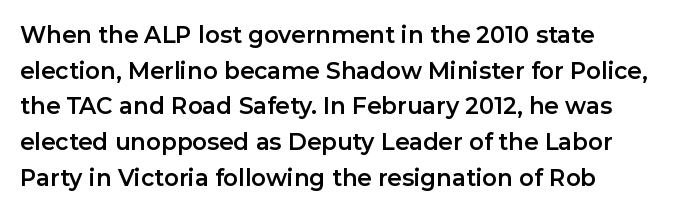
Every row of glyphs begins at an identical x-position on the left. The passage shown has conventional tracking throughout. A typesetter would mark this as roman, not italic. Letters rest on an invisible, unmarked baseline. In terms of leading, this rendering sits right in the middle.
